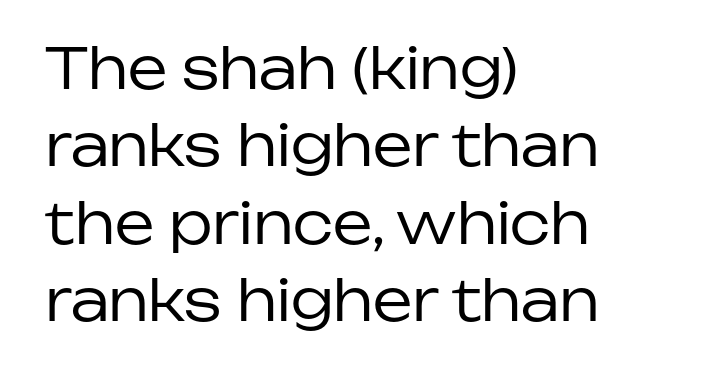
{"serif": "no", "italic": "no", "bold": "no", "weight": "regular", "width": "normal", "stroke_contrast": "low", "x_height": "medium", "monospaced": "no", "underline": "no", "align": "left", "line_spacing": "normal", "line_spacing_ratio": 1.38, "letter_spacing": "normal", "letter_spacing_em": 0.0, "glyph_px": 56}
